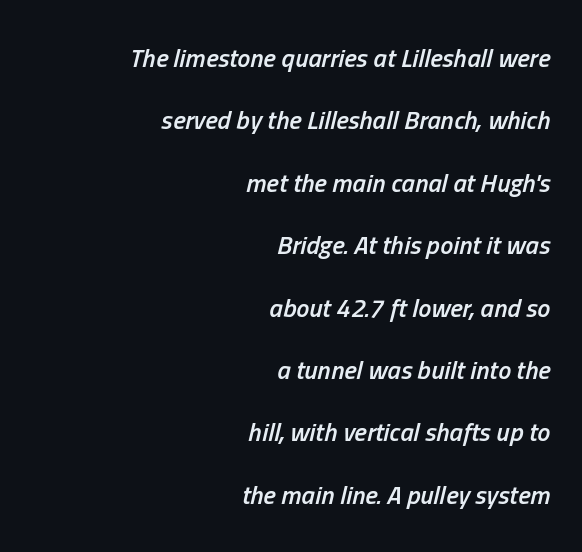
The image shows 26 px text type, italic (leaning right); set right-aligned, loose line spacing (2.4x), normal letter spacing, not underlined.
